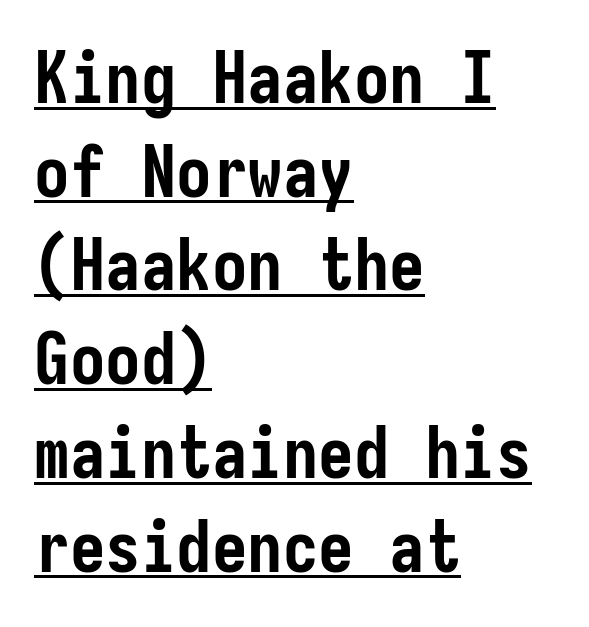
{"serif": "no", "italic": "no", "bold": "yes", "weight": "semibold", "width": "condensed", "stroke_contrast": "low", "x_height": "medium", "underline": "yes", "align": "left", "line_spacing": "normal", "line_spacing_ratio": 1.32, "letter_spacing": "normal", "letter_spacing_em": 0.0, "glyph_px": 71}
